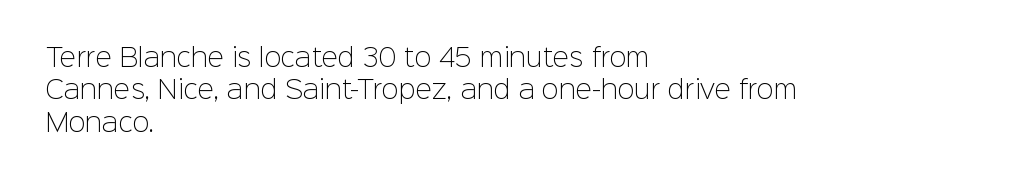
Q: Is the text bold? A: No.
Q: Is the text italic (slanted)? A: No, it is upright.
Q: Is the text underlined? A: No.
Q: How is the paragraph aligned? A: Left-aligned.
Q: Is the spacing between letters normal or unusually wide? A: Normal.
Q: Is the spacing between lines tight, normal or loose? A: Normal.
